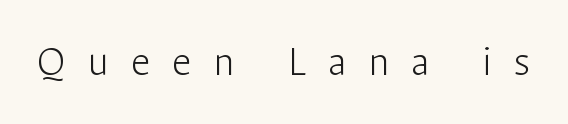
Summary of weight: not heavy and not bold. What kind of face is this? One without serifs — a sans. These lines have a slow, spaced-out rhythm from letter to letter. Looks like regular typesetting: each glyph gets only the width it needs. The zone under the glyphs is completely vacant.
